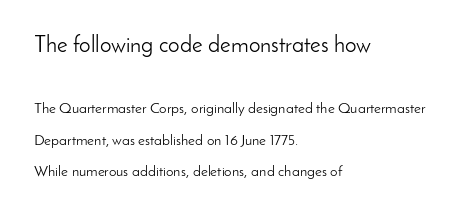
The image shows 23 px text type, upright; set left-aligned, loose line spacing (2.11x), normal letter spacing, not underlined; the first (top) block is 1.53x larger.
